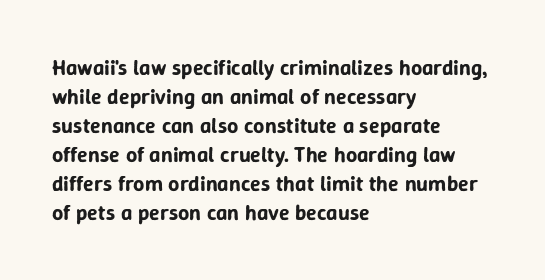
The image shows 22 px text type, upright; set left-aligned, normal line spacing (1.32x), normal letter spacing, not underlined.
